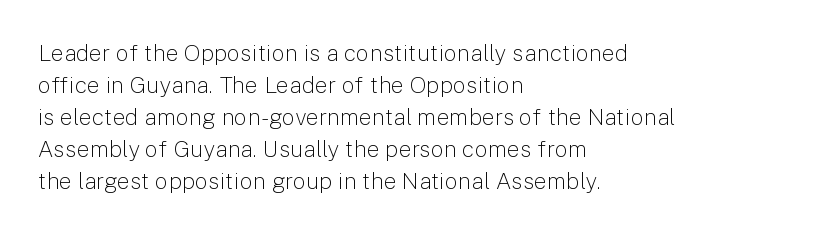
{"italic": "no", "bold": "no", "underline": "no", "align": "left", "line_spacing": "normal", "line_spacing_ratio": 1.39, "letter_spacing": "normal", "letter_spacing_em": 0.0, "glyph_px": 23}
